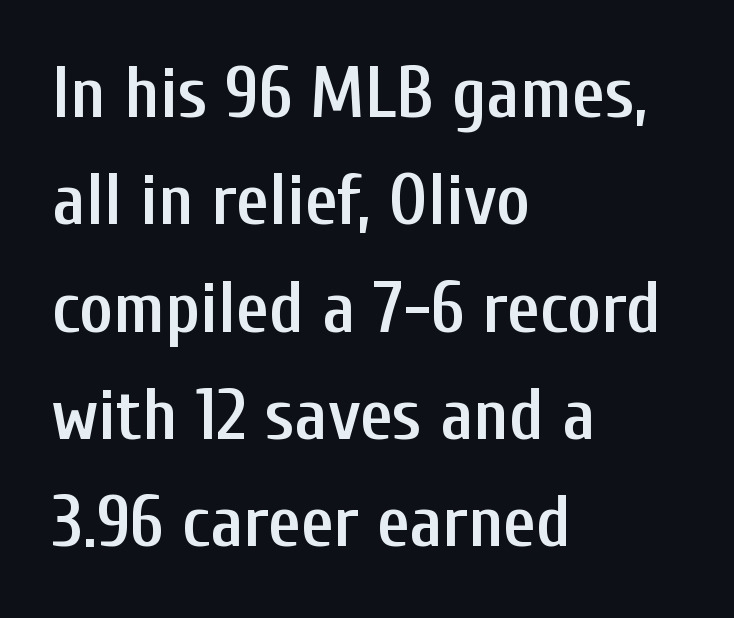
{"serif": "no", "italic": "no", "bold": "semi", "weight": "semibold", "width": "condensed", "stroke_contrast": "low", "x_height": "medium", "monospaced": "no", "underline": "no", "align": "left", "line_spacing": "normal", "line_spacing_ratio": 1.49, "letter_spacing": "normal", "letter_spacing_em": 0.0, "glyph_px": 72}
